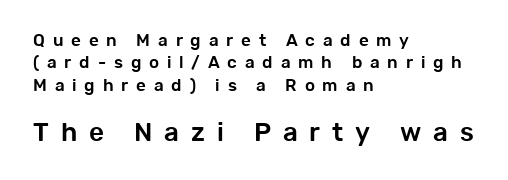
{"italic": "no", "underline": "no", "align": "left", "line_spacing": "normal", "line_spacing_ratio": 1.31, "letter_spacing": "wide", "letter_spacing_em": 0.46, "larger_block": "second", "size_ratio": 1.53, "glyph_px": 26}
